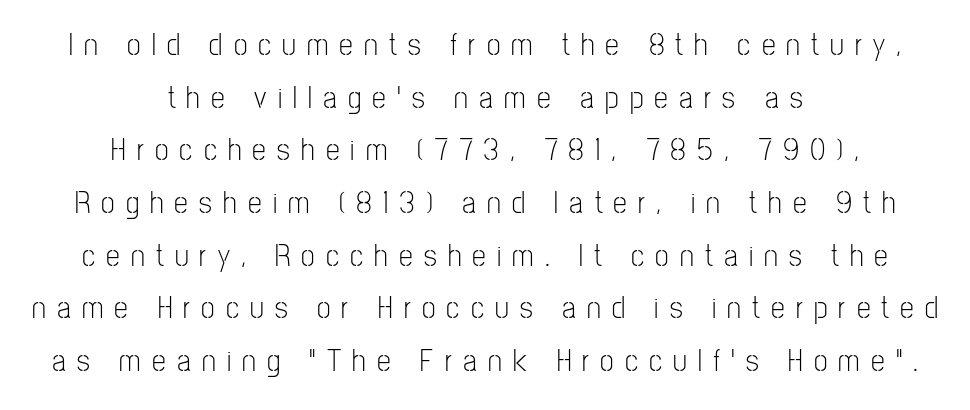
The image shows 31 px light, condensed sans-serif type, upright; set centered, normal line spacing (1.7x), unusually wide letter spacing (+0.36 em), not underlined; low stroke contrast and a medium x-height.
